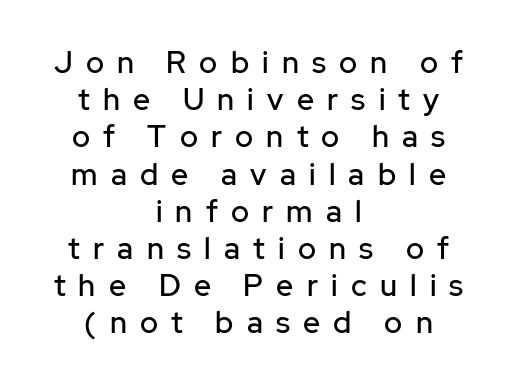
The image shows 30 px sans-serif type, upright; set centered, line spacing 1.24x, unusually wide letter spacing (+0.44 em), not underlined; low stroke contrast and a medium x-height.
